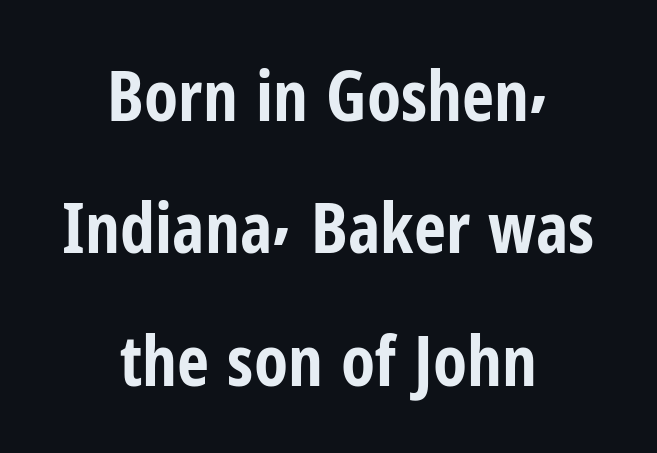
The image shows 70 px bold, condensed sans-serif type, upright; set centered, line spacing 1.89x, normal letter spacing, not underlined; low stroke contrast and a medium x-height.
